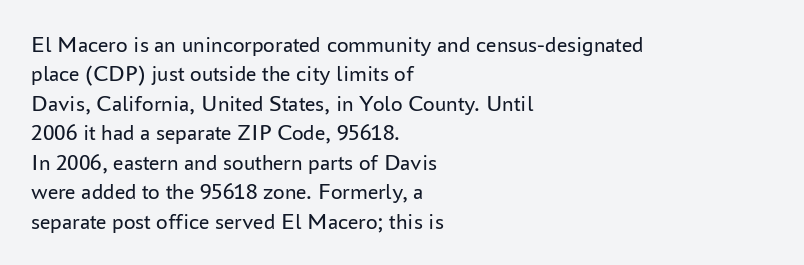
{"italic": "no", "bold": "no", "underline": "no", "align": "left", "line_spacing": "normal", "line_spacing_ratio": 1.28, "letter_spacing": "normal", "letter_spacing_em": 0.0, "glyph_px": 23}
